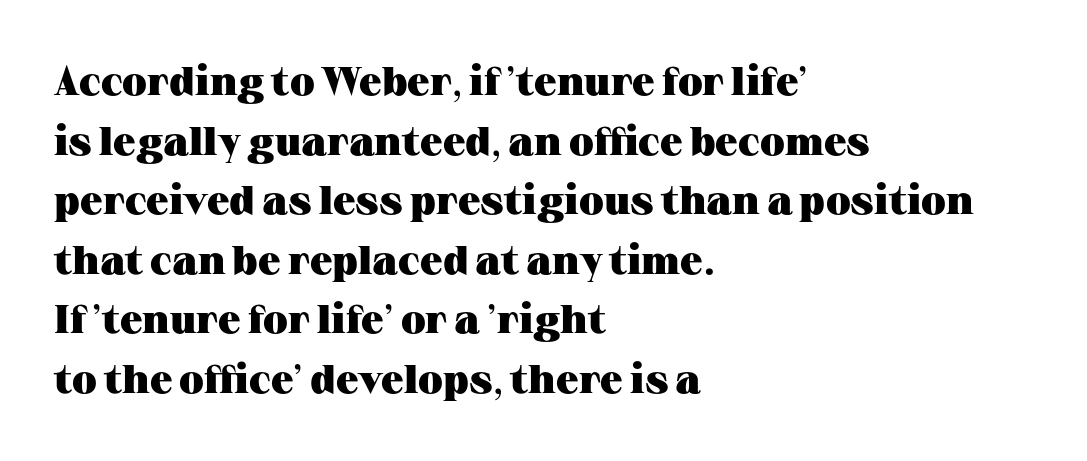
The image shows 40 px heavy, wide serif type, upright; set left-aligned, normal line spacing (1.49x), normal letter spacing, not underlined; medium stroke contrast and a medium x-height.
